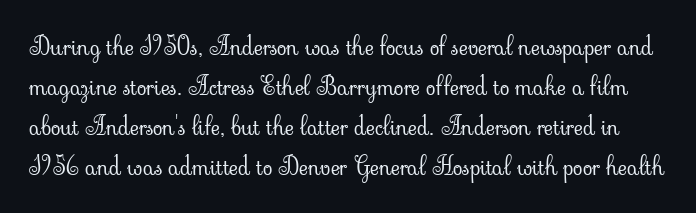
Q: Is the text bold? A: No.
Q: Is the text italic (slanted)? A: No, it is upright.
Q: Is the text underlined? A: No.
Q: Is the spacing between letters normal or unusually wide? A: Normal.
Q: Is the spacing between lines tight, normal or loose? A: Normal.
